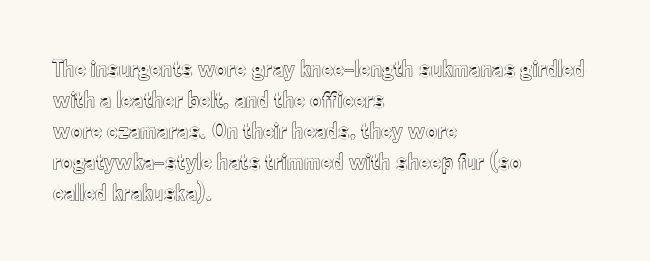
{"italic": "no", "underline": "no", "align": "left", "line_spacing_ratio": 1.24, "letter_spacing": "normal", "letter_spacing_em": 0.0, "glyph_px": 25}
